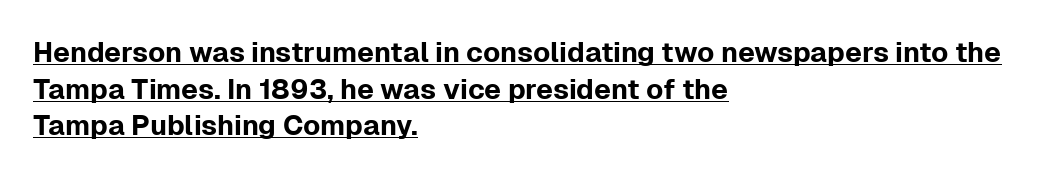
{"serif": "no", "italic": "no", "width": "normal", "stroke_contrast": "low", "x_height": "medium", "monospaced": "no", "underline": "yes", "align": "left", "line_spacing": "normal", "line_spacing_ratio": 1.31, "letter_spacing": "normal", "letter_spacing_em": 0.0, "glyph_px": 28}
